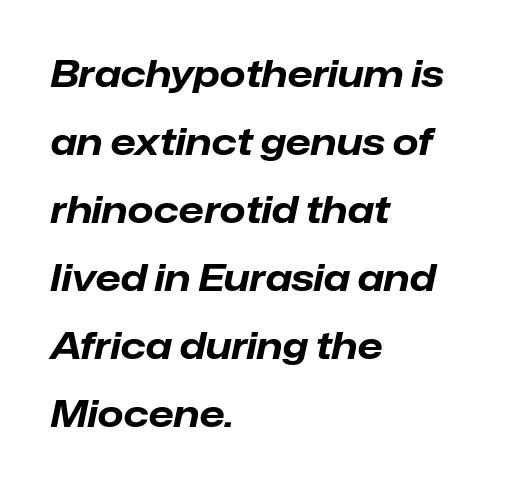
Q: Is the text bold? A: Yes.
Q: Is the text italic (slanted)? A: Yes, it leans right by about 12 degrees.
Q: Is the text underlined? A: No.
Q: How is the paragraph aligned? A: Left-aligned.
Q: Is the spacing between letters normal or unusually wide? A: Normal.
Q: Width (condensed, normal, or wide)? A: Normal.
Q: Stroke contrast? A: Low.
Q: x-height? A: Medium.
Q: Monospaced? A: No.
